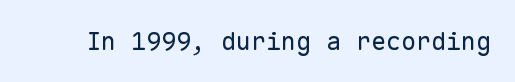
{"italic": "no", "bold": "no", "underline": "no", "letter_spacing": "normal", "letter_spacing_em": 0.0, "glyph_px": 25}
